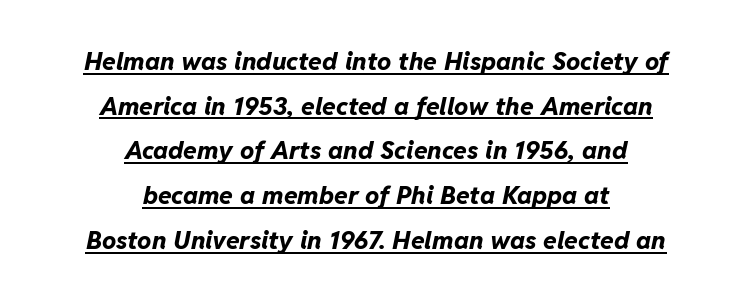
Q: Is the text bold? A: Yes.
Q: Is the text italic (slanted)? A: Yes, it leans right by about 11 degrees.
Q: Is the text underlined? A: Yes.
Q: How is the paragraph aligned? A: Centered.
Q: Is the spacing between letters normal or unusually wide? A: Normal.
